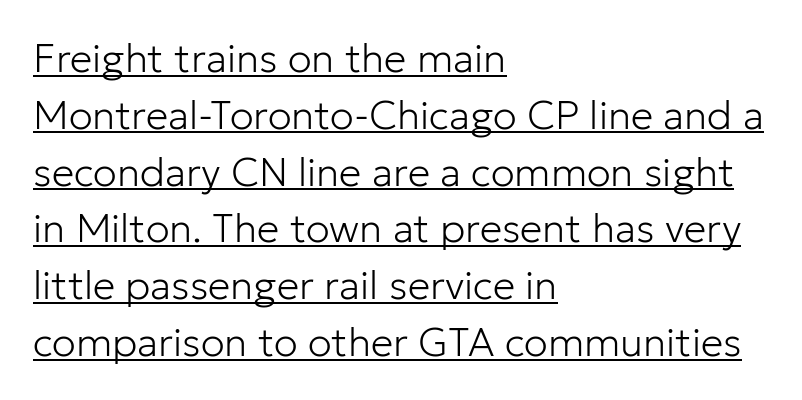
{"serif": "no", "italic": "no", "bold": "no", "weight": "light", "width": "normal", "stroke_contrast": "low", "x_height": "medium", "monospaced": "no", "underline": "yes", "align": "left", "line_spacing": "normal", "line_spacing_ratio": 1.42, "letter_spacing": "normal", "letter_spacing_em": 0.0, "glyph_px": 40}
